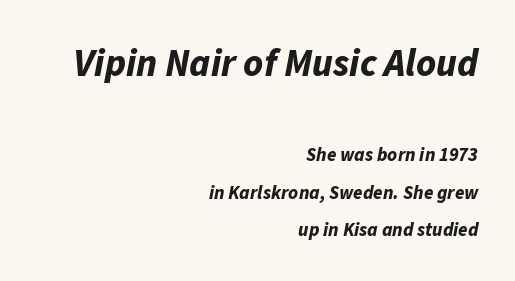
The image shows 38 px bold type, italic (leaning right); set right-aligned, loose line spacing (1.95x), normal letter spacing, not underlined; the first (top) block is 2.0x larger; low stroke contrast and a medium x-height.
